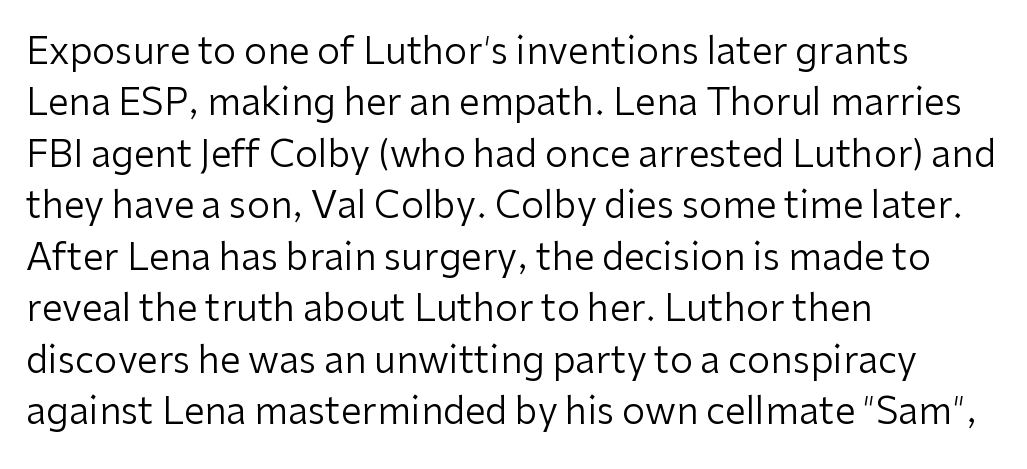
{"serif": "no", "italic": "no", "bold": "no", "weight": "regular", "width": "normal", "stroke_contrast": "low", "x_height": "medium", "monospaced": "no", "underline": "no", "align": "left", "line_spacing": "normal", "line_spacing_ratio": 1.39, "letter_spacing": "normal", "letter_spacing_em": 0.0, "glyph_px": 37}
